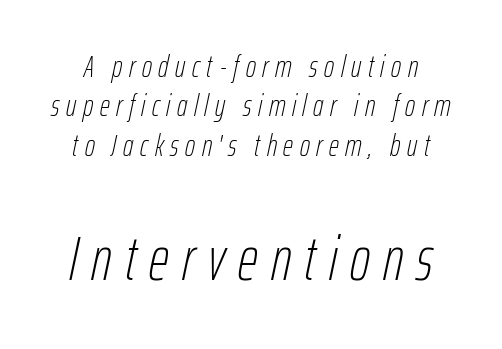
No extra ink here — the face is not bold. This rendering features lettering with no underline. Line spacing here is normal. Here the designer chose a conventional face with non-uniform glyph widths. Each word looks stretched out because of the extra space between its letters. You can tell it's italic because the verticals aren't actually vertical.
